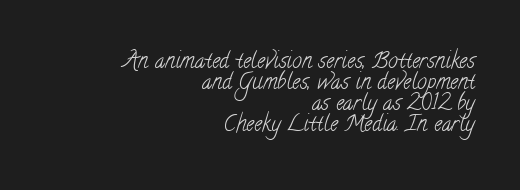
The image shows 22 px text type; set right-aligned, tight line spacing (0.96x), normal letter spacing, not underlined.
